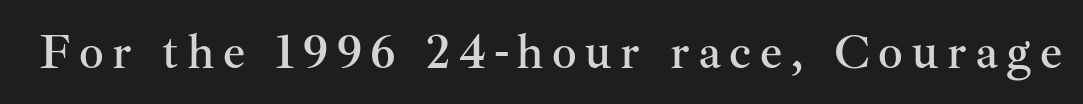
Q: Is the text italic (slanted)? A: No, it is upright.
Q: Is the typeface a serif or a sans-serif typeface? A: Serif.
Q: Is the text underlined? A: No.
Q: Width (condensed, normal, or wide)? A: Normal.
Q: Stroke contrast? A: Medium.
Q: x-height? A: Small.
Q: Monospaced? A: No.
